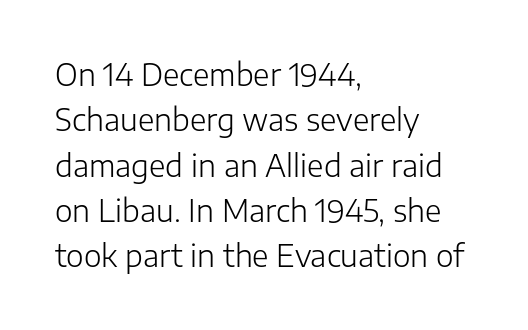
{"serif": "no", "italic": "no", "bold": "no", "weight": "light", "width": "normal", "stroke_contrast": "low", "x_height": "medium", "monospaced": "no", "underline": "no", "align": "left", "line_spacing": "normal", "line_spacing_ratio": 1.51, "letter_spacing": "normal", "letter_spacing_em": 0.0, "glyph_px": 30}
